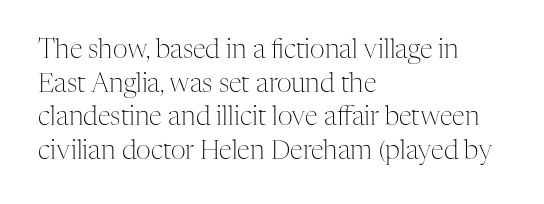
Q: Is the text bold? A: No.
Q: Is the text italic (slanted)? A: No, it is upright.
Q: Is the text underlined? A: No.
Q: How is the paragraph aligned? A: Left-aligned.
Q: Is the spacing between letters normal or unusually wide? A: Normal.
Q: Is the spacing between lines tight, normal or loose? A: Normal.
